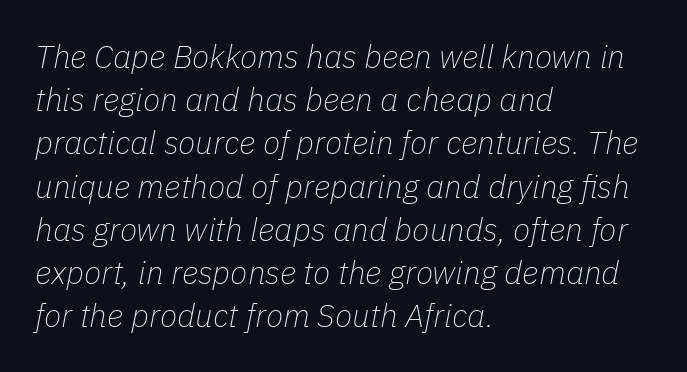
Lines of text with bare space underneath. Varying glyph widths throughout — classic text-font behaviour. Emphasis-style slanted type is in use. Tracking here is standard; glyphs follow each other at the usual distance.
